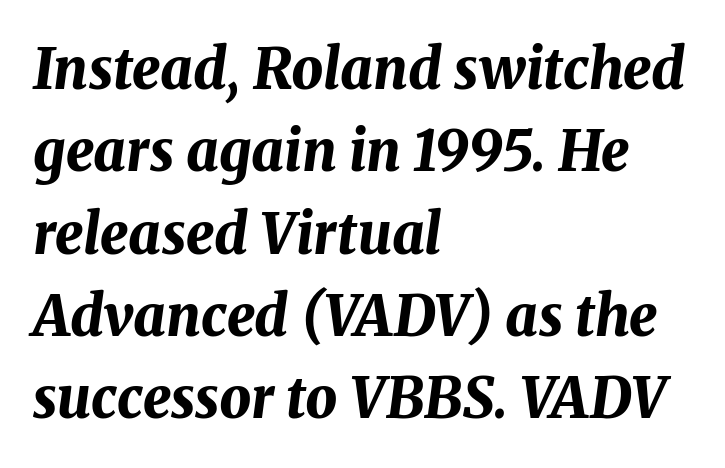
{"italic": "yes", "lean": "right", "slant_degrees": 8, "bold": "yes", "weight": "bold", "width": "normal", "stroke_contrast": "medium", "x_height": "medium", "monospaced": "no", "underline": "no", "align": "left", "line_spacing": "normal", "line_spacing_ratio": 1.47, "letter_spacing": "normal", "letter_spacing_em": 0.0, "glyph_px": 56}
